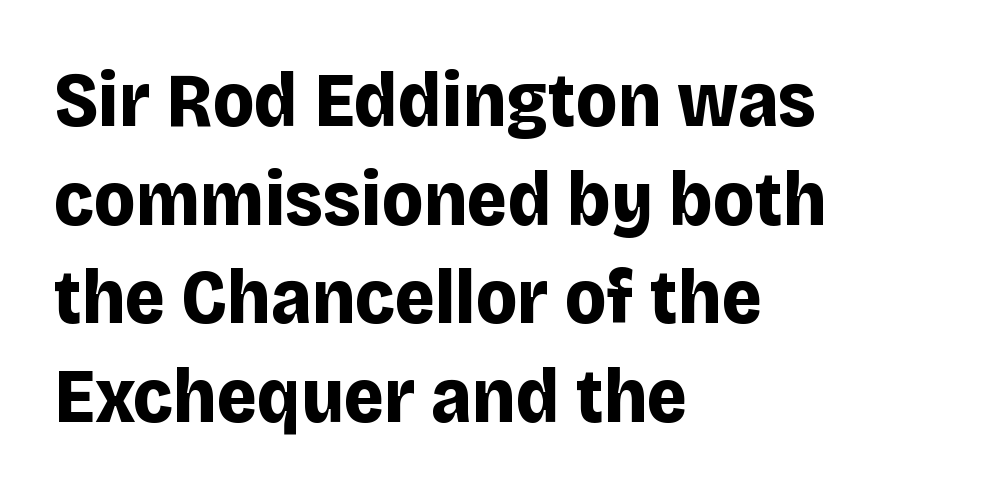
Q: Is the text bold? A: Yes.
Q: Is the text italic (slanted)? A: No, it is upright.
Q: Is the typeface a serif or a sans-serif typeface? A: Sans-serif.
Q: Is the text underlined? A: No.
Q: How is the paragraph aligned? A: Left-aligned.
Q: Is the spacing between letters normal or unusually wide? A: Normal.
Q: Is the spacing between lines tight, normal or loose? A: Normal.
Q: Width (condensed, normal, or wide)? A: Normal.
Q: Stroke contrast? A: Low.
Q: x-height? A: Large.
Q: Monospaced? A: No.
